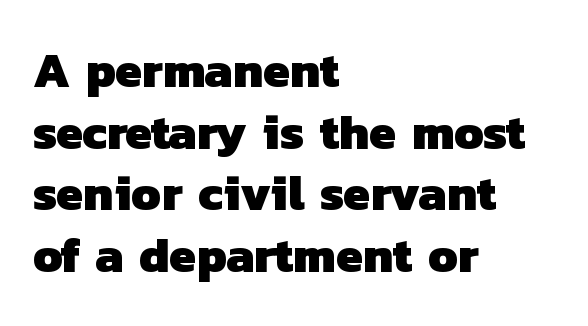
{"serif": "no", "bold": "yes", "weight": "heavy", "width": "normal", "stroke_contrast": "low", "x_height": "medium", "monospaced": "no", "underline": "no", "align": "left", "line_spacing": "normal", "line_spacing_ratio": 1.26, "letter_spacing": "normal", "letter_spacing_em": 0.0, "glyph_px": 49}
